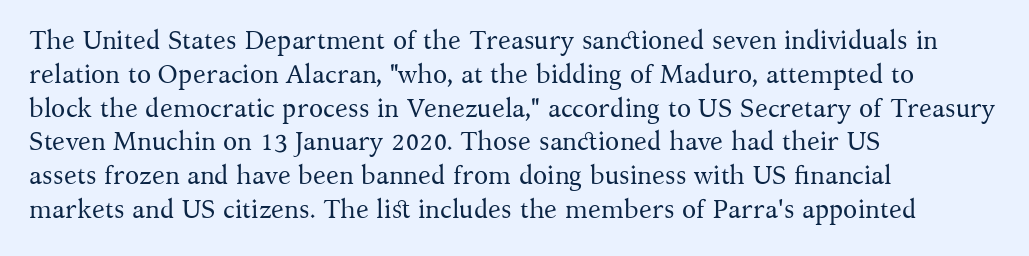
{"italic": "no", "bold": "no", "underline": "no", "align": "left", "line_spacing": "normal", "line_spacing_ratio": 1.3, "letter_spacing": "normal", "letter_spacing_em": 0.0, "glyph_px": 26}
